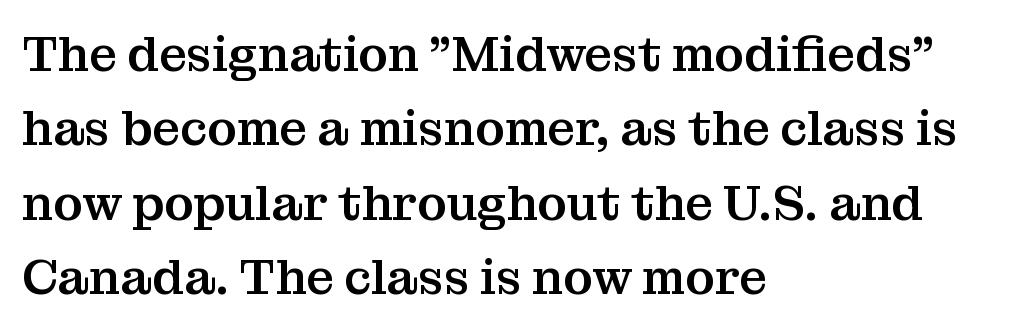
The image shows 49 px serif type, upright; set left-aligned, normal line spacing (1.52x), normal letter spacing, not underlined; medium stroke contrast and a medium x-height.
